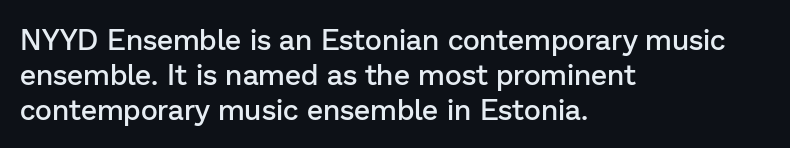
In terms of letterspacing, this is plain default setting. Looks like regular typesetting: each glyph gets only the width it needs. This sample uses a sans-serif face. The specimen reads as upright at a glance. Typeset ragged right — the left edge is the straight one. Type without underlining.
